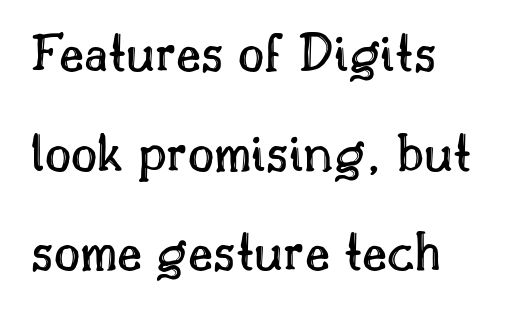
The image shows 57 px text type, upright; set left-aligned, line spacing 1.75x, normal letter spacing, not underlined; a small x-height.
